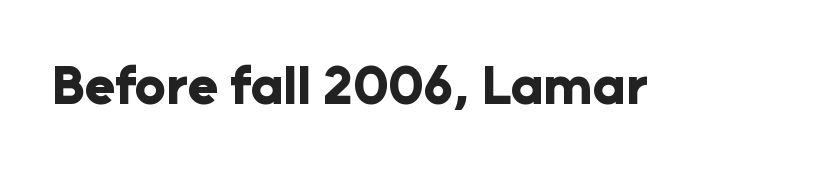
The image shows 55 px bold sans-serif type, upright; set normal letter spacing, not underlined; low stroke contrast and a medium x-height.
